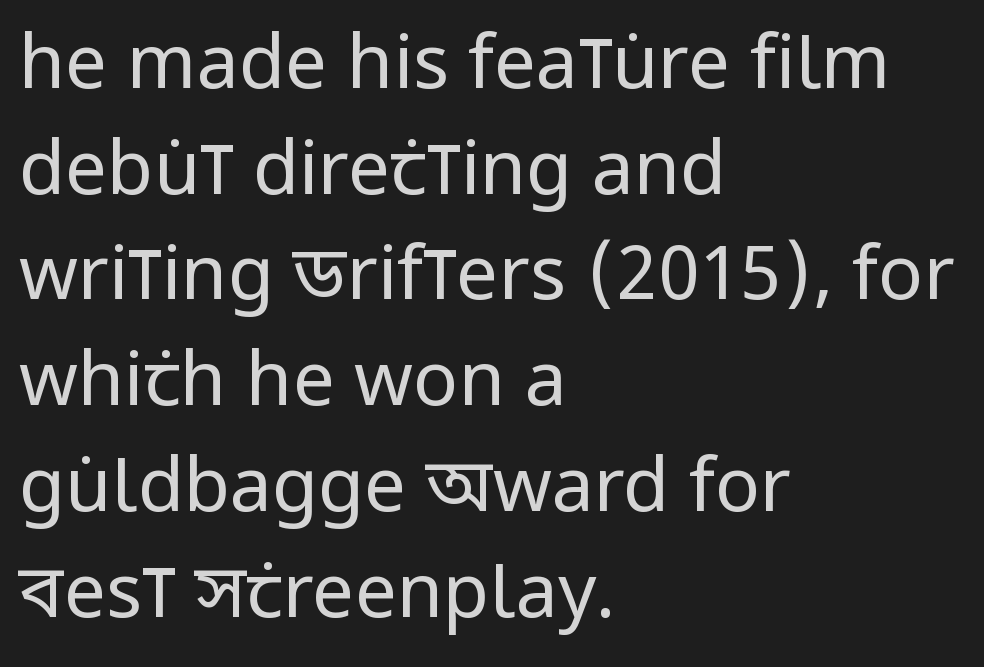
Varying glyph widths throughout — classic text-font behaviour. It's the straight-up-and-down kind of type. The lines in this sample share a left origin and differ only in where they stop. The typeface chosen for these lines omits serifs.
